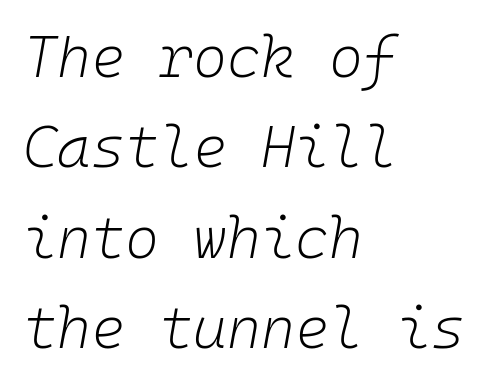
Q: Is the text bold? A: No.
Q: Is the text italic (slanted)? A: Yes, it leans right by about 10 degrees.
Q: Is the text underlined? A: No.
Q: How is the paragraph aligned? A: Left-aligned.
Q: Is the spacing between letters normal or unusually wide? A: Normal.
Q: Is the spacing between lines tight, normal or loose? A: Normal.
Q: Width (condensed, normal, or wide)? A: Normal.
Q: Stroke contrast? A: Low.
Q: x-height? A: Medium.
Q: Monospaced? A: Yes.
